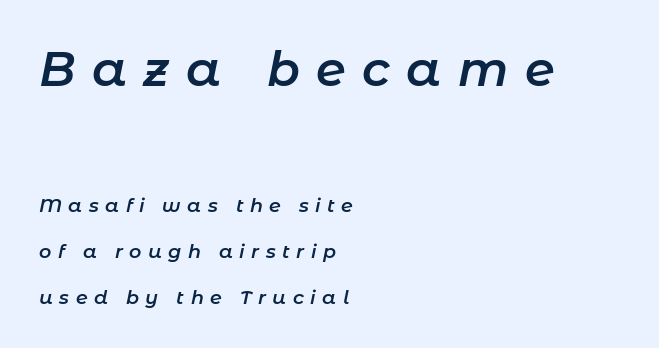
The image shows 48 px semibold type, italic (leaning right); set left-aligned, loose line spacing (2.41x), unusually wide letter spacing (+0.34 em), not underlined; the first (top) block is 2.53x larger; low stroke contrast and a medium x-height.
